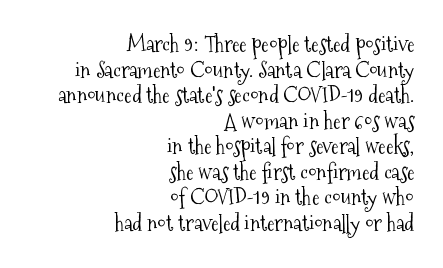
The image shows 22 px text type, upright; set right-aligned, line spacing 1.16x, normal letter spacing, not underlined.
